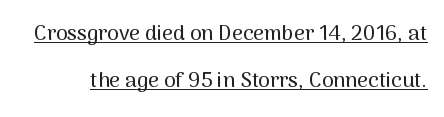
{"italic": "no", "underline": "yes", "line_spacing": "loose", "line_spacing_ratio": 2.24, "letter_spacing": "normal", "letter_spacing_em": 0.0, "glyph_px": 21}
